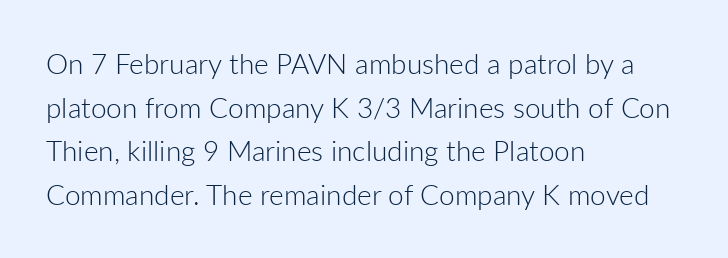
{"serif": "no", "italic": "no", "bold": "no", "weight": "light", "width": "normal", "stroke_contrast": "low", "x_height": "medium", "monospaced": "no", "underline": "no", "align": "left", "line_spacing": "normal", "line_spacing_ratio": 1.56, "letter_spacing": "normal", "letter_spacing_em": 0.0, "glyph_px": 28}
